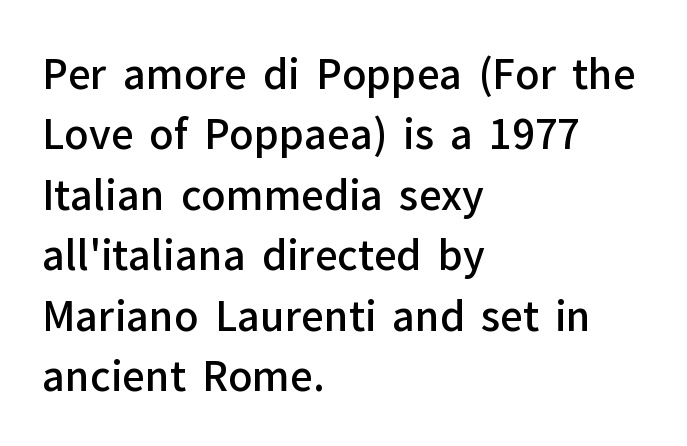
Q: Is the text bold? A: Semi-bold.
Q: Is the text italic (slanted)? A: No, it is upright.
Q: Is the typeface a serif or a sans-serif typeface? A: Sans-serif.
Q: Is the text underlined? A: No.
Q: How is the paragraph aligned? A: Left-aligned.
Q: Is the spacing between letters normal or unusually wide? A: Normal.
Q: Is the spacing between lines tight, normal or loose? A: Normal.
Q: Width (condensed, normal, or wide)? A: Normal.
Q: Stroke contrast? A: Low.
Q: x-height? A: Medium.
Q: Monospaced? A: No.
